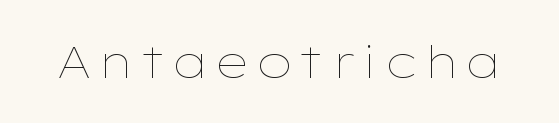
The image shows 44 px thin, wide type, upright; set not underlined; low stroke contrast and a medium x-height.
